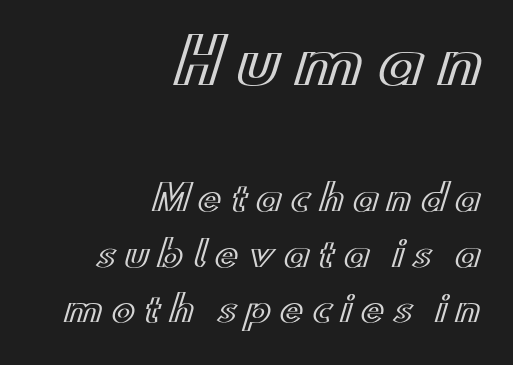
Q: Is the text italic (slanted)? A: Yes.
Q: Is the text underlined? A: No.
Q: How is the paragraph aligned? A: Right-aligned.
Q: Is the spacing between letters normal or unusually wide? A: Unusually wide.
Q: Is the spacing between lines tight, normal or loose? A: Normal.
Q: Which block of text is set in a larger size, the first (top) or the second (bottom)? A: The first (top) one.
Q: Width (condensed, normal, or wide)? A: Wide.
Q: x-height? A: Small.
Q: Monospaced? A: No.
